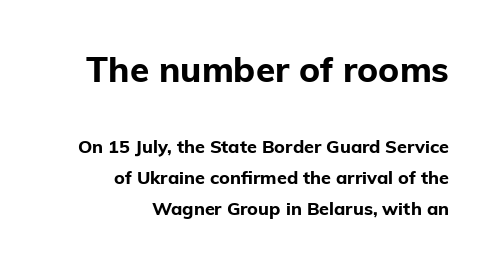
Q: Is the text bold? A: Yes.
Q: Is the text italic (slanted)? A: No, it is upright.
Q: Is the typeface a serif or a sans-serif typeface? A: Sans-serif.
Q: Is the text underlined? A: No.
Q: How is the paragraph aligned? A: Right-aligned.
Q: Is the spacing between letters normal or unusually wide? A: Normal.
Q: Which block of text is set in a larger size, the first (top) or the second (bottom)? A: The first (top) one.
Q: Width (condensed, normal, or wide)? A: Normal.
Q: Stroke contrast? A: Low.
Q: x-height? A: Medium.
Q: Monospaced? A: No.
